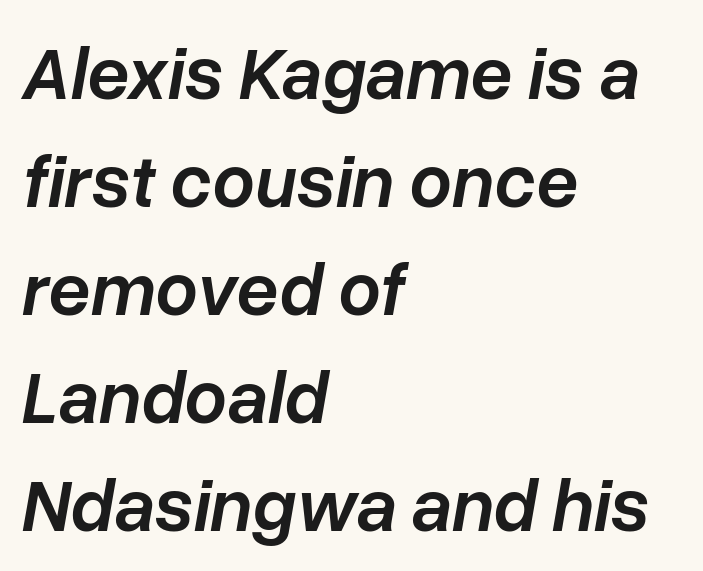
Q: Is the text bold? A: Semi-bold.
Q: Is the text italic (slanted)? A: Yes, it leans right by about 10 degrees.
Q: Is the text underlined? A: No.
Q: How is the paragraph aligned? A: Left-aligned.
Q: Is the spacing between letters normal or unusually wide? A: Normal.
Q: Is the spacing between lines tight, normal or loose? A: Normal.
Q: Width (condensed, normal, or wide)? A: Normal.
Q: Stroke contrast? A: Low.
Q: x-height? A: Medium.
Q: Monospaced? A: No.
